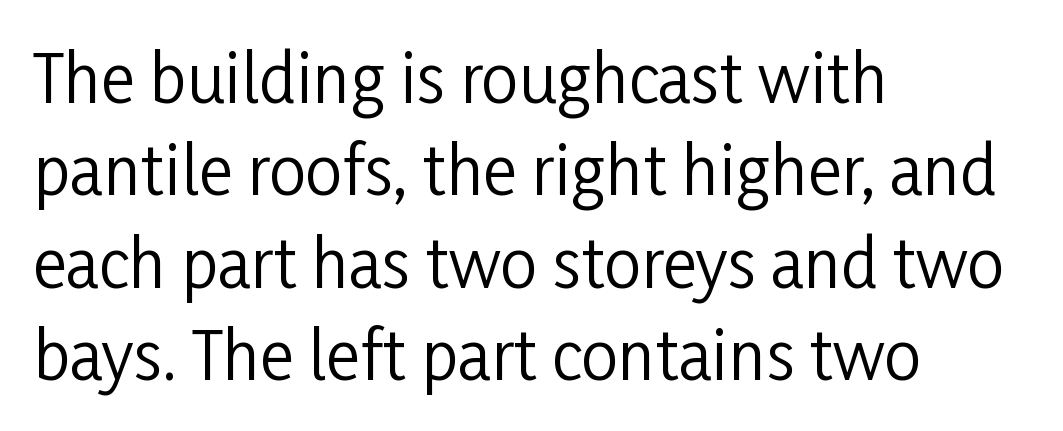
The image shows 66 px regular-weight, condensed sans-serif type, upright; set left-aligned, normal line spacing (1.4x), normal letter spacing, not underlined; low stroke contrast and a medium x-height.
